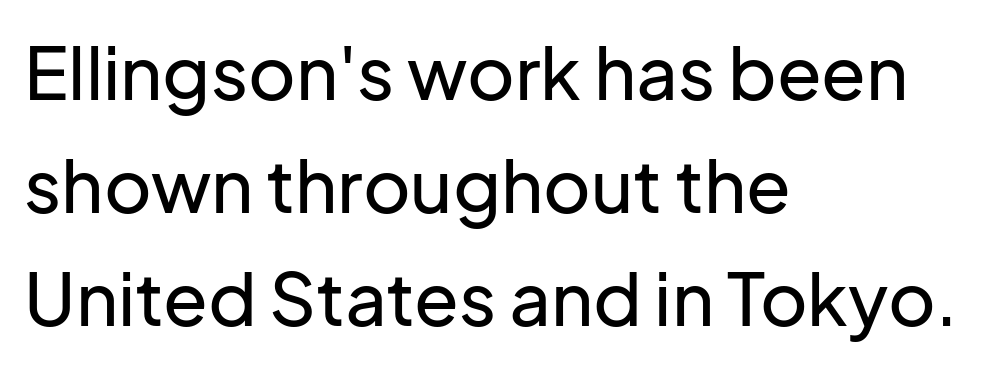
Q: Is the text italic (slanted)? A: No, it is upright.
Q: Is the typeface a serif or a sans-serif typeface? A: Sans-serif.
Q: Is the text underlined? A: No.
Q: How is the paragraph aligned? A: Left-aligned.
Q: Is the spacing between letters normal or unusually wide? A: Normal.
Q: Is the spacing between lines tight, normal or loose? A: Normal.
Q: Width (condensed, normal, or wide)? A: Normal.
Q: Stroke contrast? A: Low.
Q: x-height? A: Medium.
Q: Monospaced? A: No.
